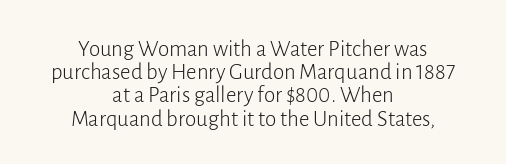
Posture: upright roman. Unmarked baselines from the first word to the last. Students, observe: this is what under-led, compact text looks like. Leftover space on each line is divided equally before and after the words.
